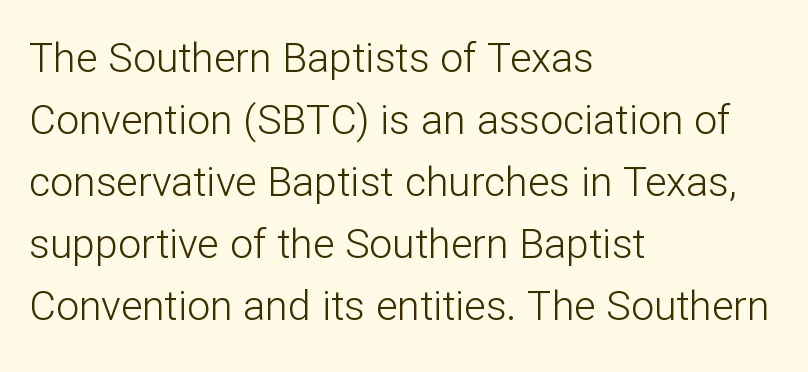
{"serif": "no", "italic": "no", "bold": "no", "weight": "light", "width": "normal", "stroke_contrast": "low", "x_height": "medium", "monospaced": "no", "underline": "no", "align": "left", "line_spacing": "normal", "line_spacing_ratio": 1.51, "letter_spacing": "normal", "letter_spacing_em": 0.0, "glyph_px": 41}
